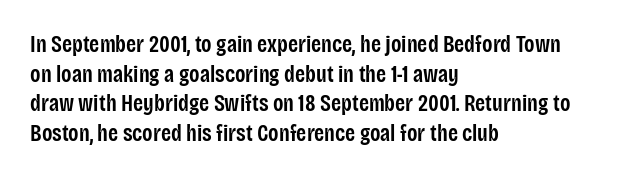
Q: Is the text bold? A: Semi-bold.
Q: Is the text italic (slanted)? A: No, it is upright.
Q: Is the text underlined? A: No.
Q: How is the paragraph aligned? A: Left-aligned.
Q: Is the spacing between letters normal or unusually wide? A: Normal.
Q: Is the spacing between lines tight, normal or loose? A: Normal.
